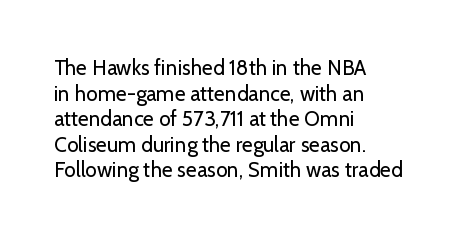
Does extra space separate the letters? No, they use regular spacing. The passage is arranged the way most books set body copy — flush left. The area under the type is left untouched. The face looks like a standard text weight, possibly lighter. Notice how the stems are strictly vertical — no italics here.
